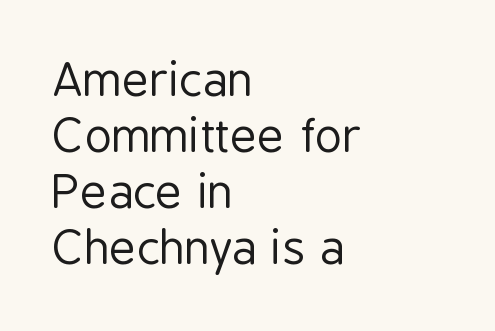
{"serif": "no", "italic": "no", "bold": "no", "weight": "regular", "width": "condensed", "stroke_contrast": "low", "x_height": "medium", "monospaced": "no", "underline": "no", "align": "left", "line_spacing_ratio": 1.22, "letter_spacing": "normal", "letter_spacing_em": 0.0, "glyph_px": 46}
